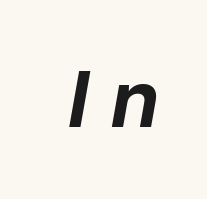
Q: Is the text bold? A: Yes.
Q: Is the text italic (slanted)? A: Yes, it leans right by about 10 degrees.
Q: Is the text underlined? A: No.
Q: Is the spacing between letters normal or unusually wide? A: Unusually wide.
Q: Width (condensed, normal, or wide)? A: Normal.
Q: Stroke contrast? A: Low.
Q: x-height? A: Medium.
Q: Monospaced? A: No.
